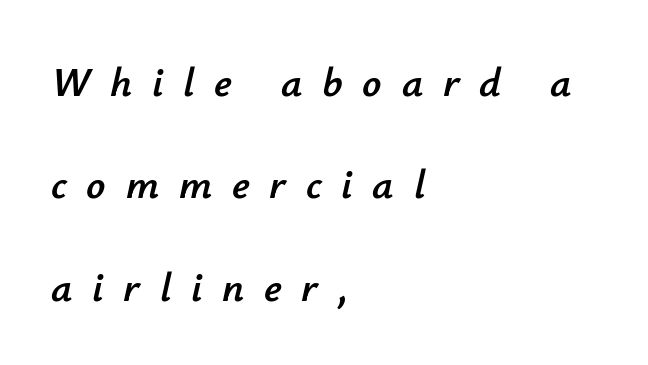
{"italic": "yes", "lean": "right", "slant_degrees": 12, "width": "normal", "stroke_contrast": "low", "x_height": "small", "monospaced": "no", "underline": "no", "align": "left", "line_spacing": "loose", "line_spacing_ratio": 2.44, "letter_spacing": "wide", "letter_spacing_em": 0.47, "glyph_px": 42}
